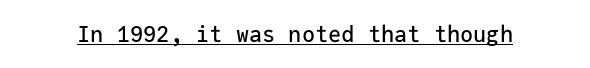
The image shows 22 px text type, upright; set normal letter spacing, underlined.
